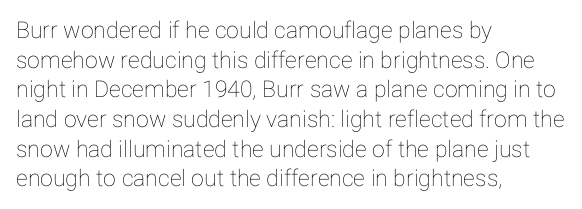
Q: Is the text italic (slanted)? A: No, it is upright.
Q: Is the text underlined? A: No.
Q: How is the paragraph aligned? A: Left-aligned.
Q: Is the spacing between letters normal or unusually wide? A: Normal.
Q: Is the spacing between lines tight, normal or loose? A: Normal.
